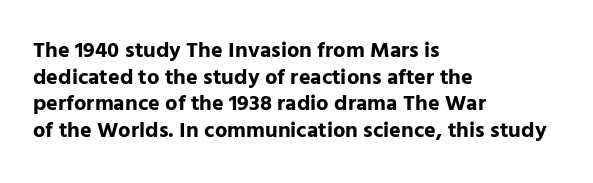
Q: Is the text bold? A: Yes.
Q: Is the text italic (slanted)? A: No, it is upright.
Q: Is the text underlined? A: No.
Q: How is the paragraph aligned? A: Left-aligned.
Q: Is the spacing between letters normal or unusually wide? A: Normal.
